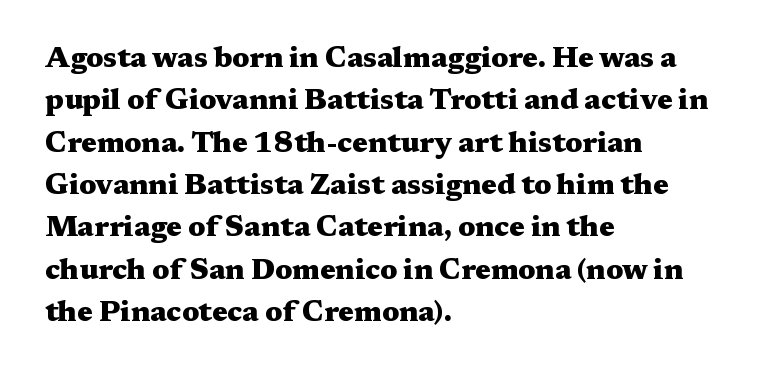
{"serif": "yes", "italic": "no", "bold": "yes", "weight": "heavy", "width": "wide", "stroke_contrast": "medium", "x_height": "medium", "monospaced": "no", "underline": "no", "align": "left", "line_spacing": "normal", "line_spacing_ratio": 1.46, "letter_spacing": "normal", "letter_spacing_em": 0.0, "glyph_px": 29}
